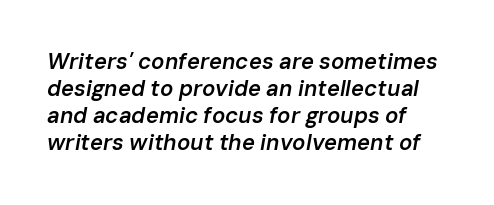
Q: Is the text bold? A: Semi-bold.
Q: Is the text italic (slanted)? A: Yes, it leans right by about 10 degrees.
Q: Is the text underlined? A: No.
Q: How is the paragraph aligned? A: Left-aligned.
Q: Is the spacing between letters normal or unusually wide? A: Normal.
